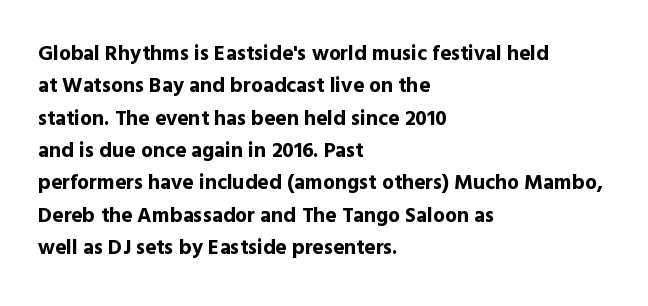
Q: Is the text bold? A: Yes.
Q: Is the text italic (slanted)? A: No, it is upright.
Q: Is the text underlined? A: No.
Q: How is the paragraph aligned? A: Left-aligned.
Q: Is the spacing between letters normal or unusually wide? A: Normal.
Q: Is the spacing between lines tight, normal or loose? A: Normal.
